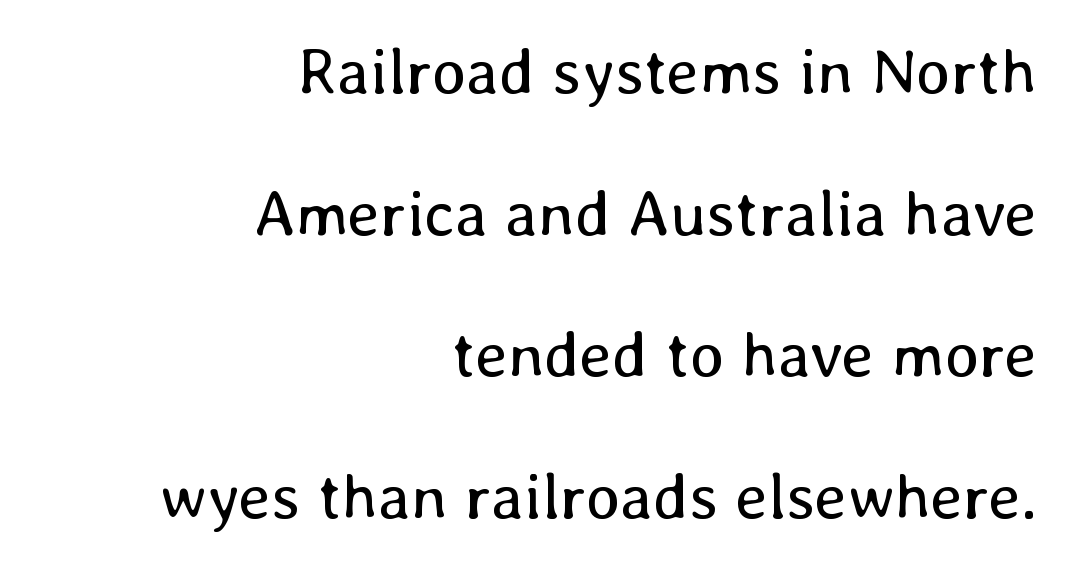
{"italic": "no", "bold": "no", "weight": "regular", "width": "normal", "stroke_contrast": "low", "x_height": "medium", "monospaced": "no", "underline": "no", "align": "right", "line_spacing": "loose", "line_spacing_ratio": 2.18, "letter_spacing": "normal", "letter_spacing_em": 0.0, "glyph_px": 65}
